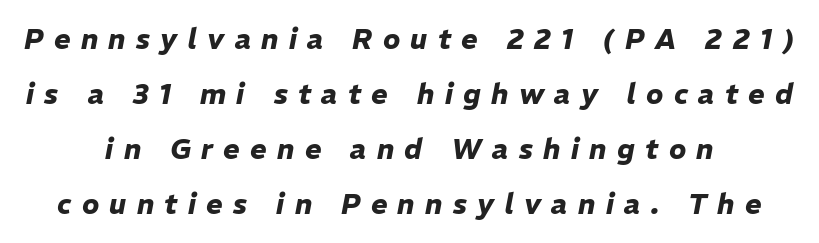
{"italic": "yes", "lean": "right", "slant_degrees": 11, "bold": "yes", "weight": "heavy", "width": "normal", "stroke_contrast": "low", "x_height": "medium", "monospaced": "no", "underline": "no", "align": "center", "line_spacing": "loose", "line_spacing_ratio": 1.96, "letter_spacing": "wide", "letter_spacing_em": 0.37, "glyph_px": 28}
